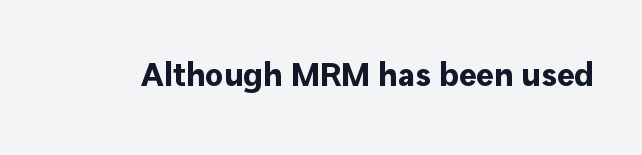
{"serif": "no", "italic": "no", "bold": "yes", "weight": "bold", "width": "normal", "stroke_contrast": "low", "x_height": "medium", "monospaced": "no", "underline": "no", "letter_spacing": "normal", "letter_spacing_em": 0.0, "glyph_px": 33}
